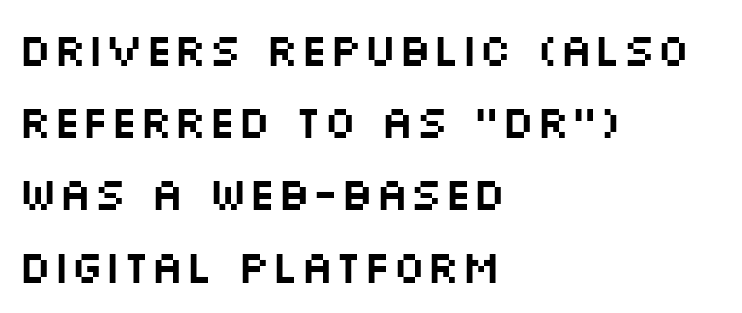
Q: Is the text italic (slanted)? A: No, it is upright.
Q: Is the typeface a serif or a sans-serif typeface? A: Sans-serif.
Q: Is the text underlined? A: No.
Q: How is the paragraph aligned? A: Left-aligned.
Q: Is the spacing between letters normal or unusually wide? A: Normal.
Q: Is the spacing between lines tight, normal or loose? A: Normal.
Q: Width (condensed, normal, or wide)? A: Wide.
Q: Stroke contrast? A: Medium.
Q: x-height? A: Large.
Q: Monospaced? A: No.
